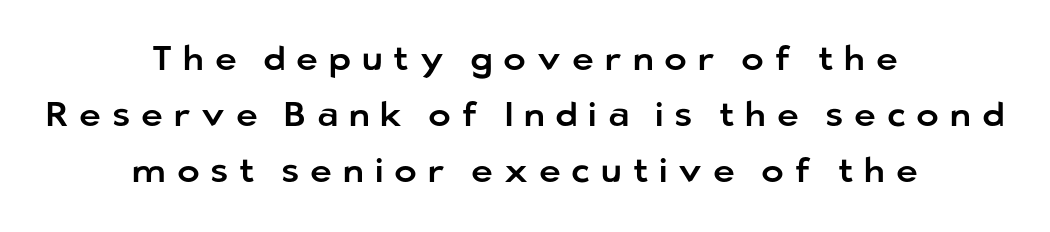
{"serif": "no", "italic": "no", "width": "normal", "stroke_contrast": "low", "x_height": "medium", "monospaced": "no", "underline": "no", "align": "center", "line_spacing": "normal", "line_spacing_ratio": 1.65, "letter_spacing": "wide", "letter_spacing_em": 0.32, "glyph_px": 34}
